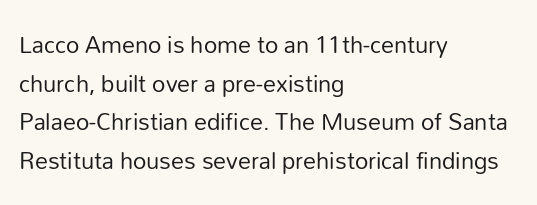
Posture: vertical. The weight tops out at a normal text grade. Words appear dense and cohesive because spacing is normal. If you drew a ruler down the left edge, every line would touch it. Line spacing here is normal. Underline: absent.
